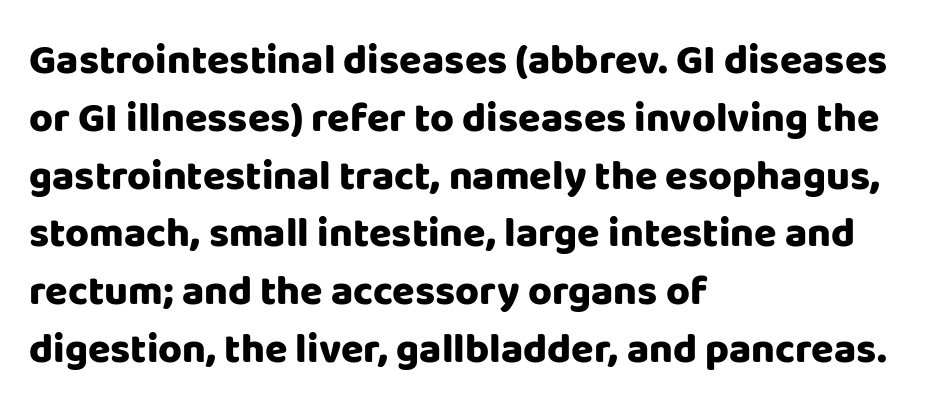
{"serif": "no", "italic": "no", "bold": "yes", "weight": "heavy", "width": "normal", "stroke_contrast": "low", "x_height": "large", "monospaced": "no", "underline": "no", "align": "left", "line_spacing": "normal", "line_spacing_ratio": 1.41, "letter_spacing": "normal", "letter_spacing_em": 0.0, "glyph_px": 41}
